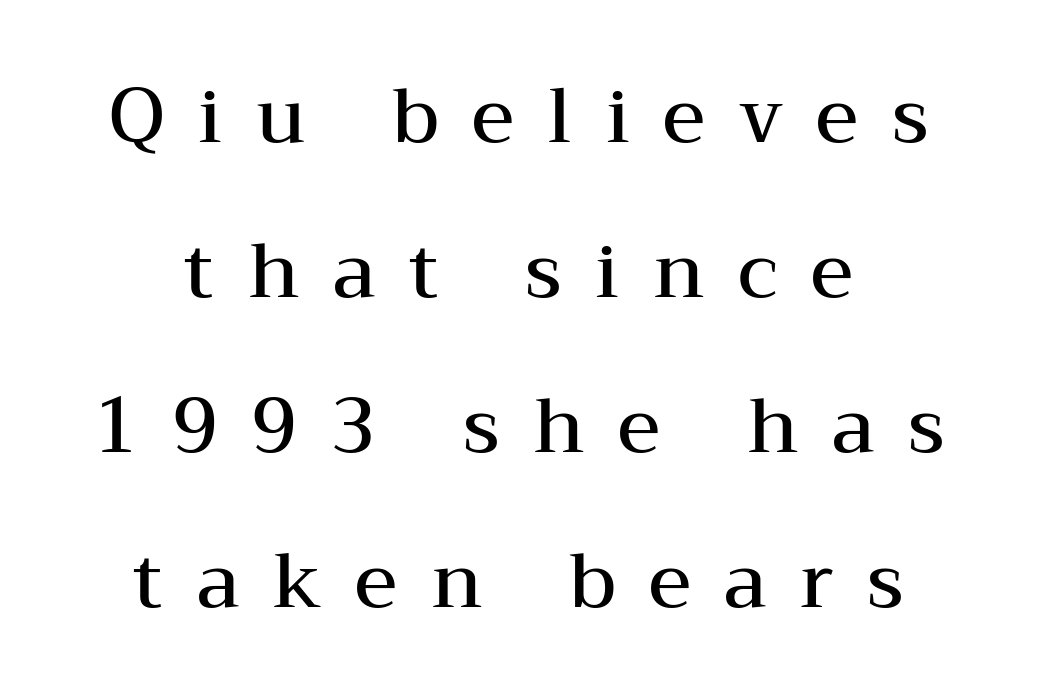
The image shows 76 px semibold, wide serif type, upright; set centered, loose line spacing (2.04x), unusually wide letter spacing (+0.44 em), not underlined; medium stroke contrast and a medium x-height.
